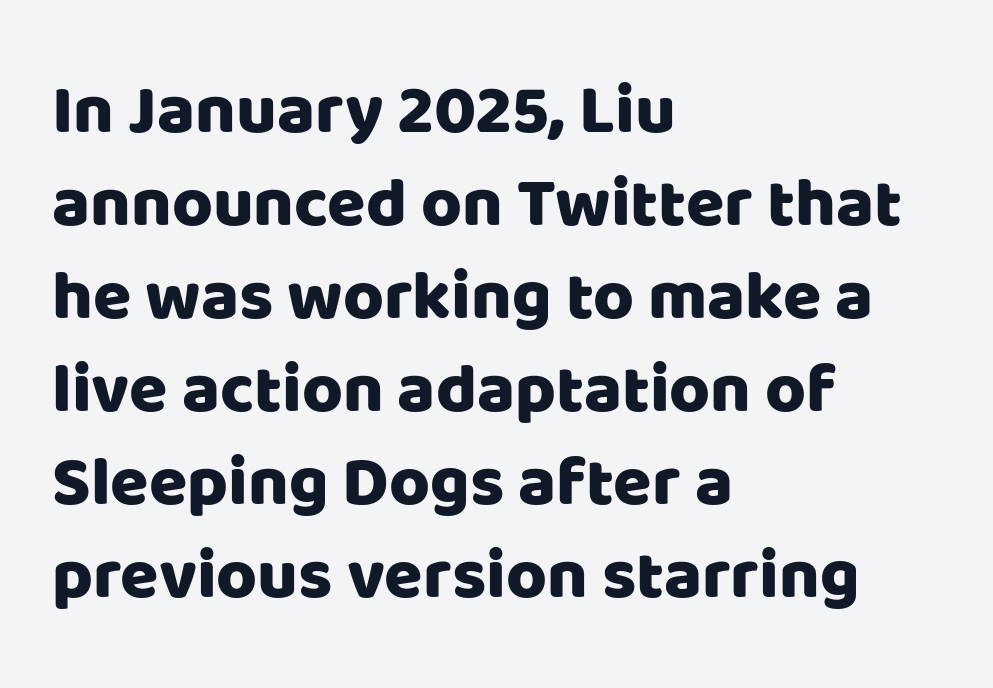
{"serif": "no", "italic": "no", "width": "normal", "stroke_contrast": "low", "x_height": "large", "monospaced": "no", "underline": "no", "align": "left", "line_spacing": "normal", "line_spacing_ratio": 1.33, "letter_spacing": "normal", "letter_spacing_em": 0.0, "glyph_px": 70}
